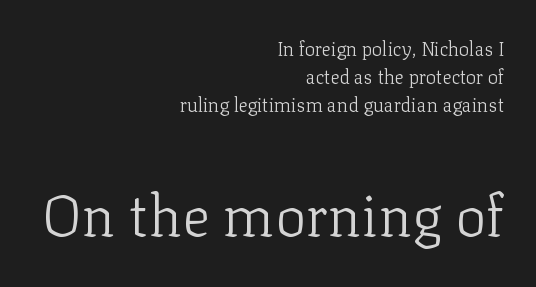
The typeface has the unassuming heft of standard copy or less. Does the lettering tilt? It doesn't — this is upright. The following chunk of copy outweighs the initial chunk in type size. The rendering anchors every line to the right-hand side. Rows of type keep a routine distance in the vertical direction.
